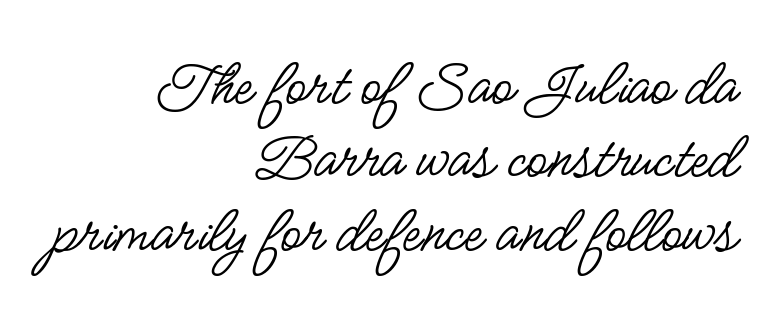
{"serif": "no", "bold": "no", "weight": "regular", "width": "condensed", "stroke_contrast": "low", "x_height": "small", "monospaced": "no", "underline": "no", "align": "right", "line_spacing": "tight", "line_spacing_ratio": 1.08, "letter_spacing": "normal", "letter_spacing_em": 0.0, "glyph_px": 68}
